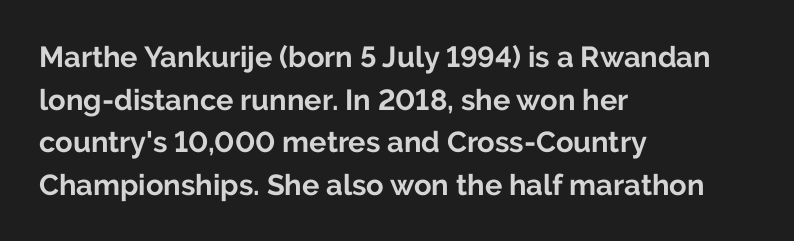
The image shows 29 px bold sans-serif type, upright; set left-aligned, normal line spacing (1.47x), normal letter spacing, not underlined; low stroke contrast and a medium x-height.
